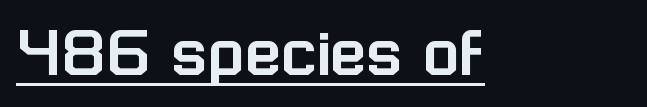
{"serif": "no", "italic": "no", "width": "normal", "stroke_contrast": "low", "x_height": "medium", "monospaced": "no", "underline": "yes", "letter_spacing": "normal", "letter_spacing_em": 0.0, "glyph_px": 75}
